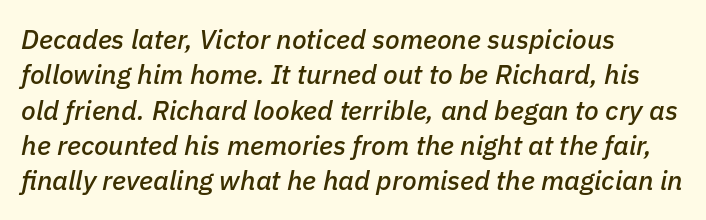
All the whitespace from short lines collects on the right. This block has exactly the height ordinary leading produces. The space beneath each line is pristine and unruled. Each word holds together tightly as a unit, with standard inter-letter gaps. Italic: yes, the glyphs are oblique.
